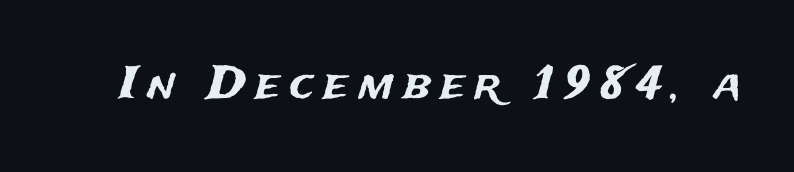
The image shows 45 px sans-serif type; set unusually wide letter spacing (+0.21 em), not underlined; medium stroke contrast and a medium x-height.
